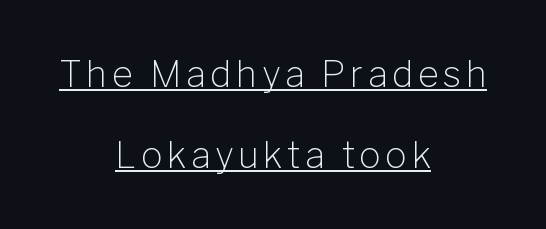
This is sans-serif lettering, the kind often seen on screens and signage. Weight: not bold — regular or lighter. Compared with typical paragraphs, the rows here are farther apart. Visually the block forms a symmetrical silhouette, jagged on both flanks. Think of a printed novel: that variable character pitch is what you see here. Like a heading marked for emphasis, these lines bear an underscore.
